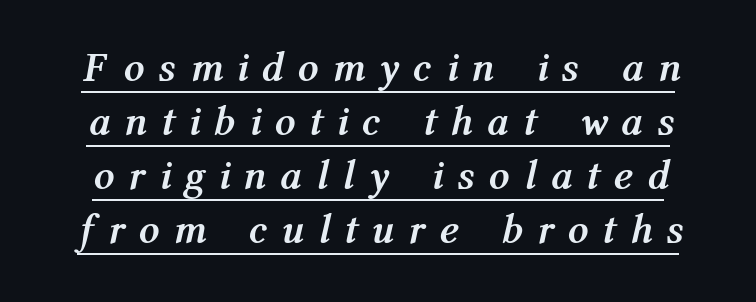
Q: Is the text bold? A: Yes.
Q: Is the text italic (slanted)? A: Yes, it leans right by about 12 degrees.
Q: Is the text underlined? A: Yes.
Q: Is the spacing between letters normal or unusually wide? A: Unusually wide.
Q: Is the spacing between lines tight, normal or loose? A: Normal.
Q: Width (condensed, normal, or wide)? A: Condensed.
Q: Stroke contrast? A: Medium.
Q: x-height? A: Medium.
Q: Monospaced? A: No.
